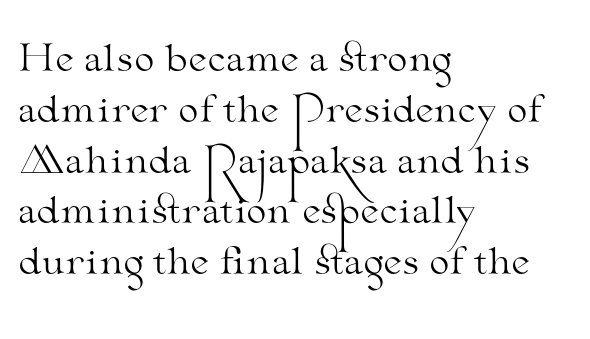
{"serif": "yes", "italic": "no", "bold": "no", "weight": "light", "width": "wide", "stroke_contrast": "medium", "x_height": "small", "monospaced": "no", "underline": "no", "align": "left", "line_spacing": "normal", "line_spacing_ratio": 1.41, "letter_spacing": "normal", "letter_spacing_em": 0.0, "glyph_px": 36}
